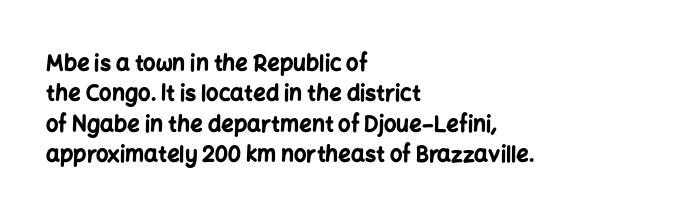
{"italic": "no", "bold": "yes", "underline": "no", "align": "left", "line_spacing": "normal", "line_spacing_ratio": 1.38, "letter_spacing": "normal", "letter_spacing_em": 0.0, "glyph_px": 22}
